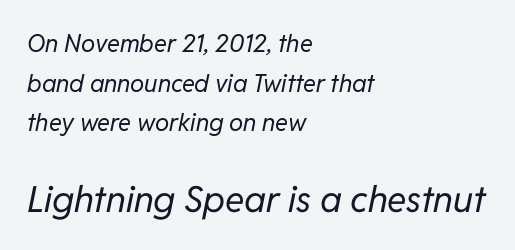
Q: Is the text bold? A: No.
Q: Is the text italic (slanted)? A: Yes, it leans right by about 11 degrees.
Q: Is the text underlined? A: No.
Q: How is the paragraph aligned? A: Left-aligned.
Q: Is the spacing between letters normal or unusually wide? A: Normal.
Q: Is the spacing between lines tight, normal or loose? A: Normal.
Q: Which block of text is set in a larger size, the first (top) or the second (bottom)? A: The second (bottom) one.
Q: Width (condensed, normal, or wide)? A: Normal.
Q: Stroke contrast? A: Low.
Q: x-height? A: Medium.
Q: Monospaced? A: No.
